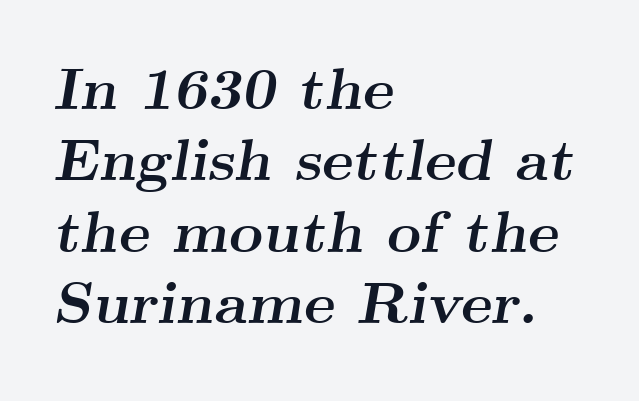
{"serif": "yes", "italic": "yes", "lean": "right", "slant_degrees": 9, "bold": "yes", "weight": "semibold", "width": "wide", "stroke_contrast": "medium", "x_height": "small", "monospaced": "no", "underline": "no", "align": "left", "line_spacing_ratio": 1.21, "letter_spacing": "normal", "letter_spacing_em": 0.0, "glyph_px": 59}
